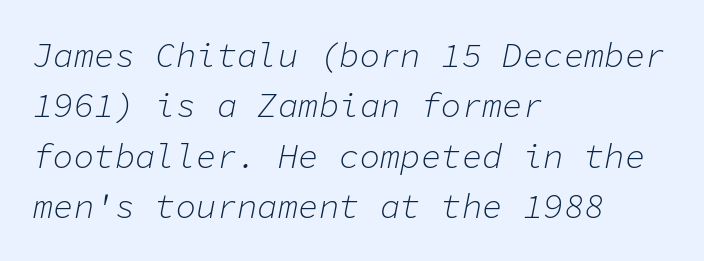
Q: Is the text bold? A: No.
Q: Is the text italic (slanted)? A: Yes, it leans right by about 11 degrees.
Q: Is the text underlined? A: No.
Q: How is the paragraph aligned? A: Left-aligned.
Q: Is the spacing between letters normal or unusually wide? A: Normal.
Q: Is the spacing between lines tight, normal or loose? A: Normal.
Q: Width (condensed, normal, or wide)? A: Normal.
Q: Stroke contrast? A: Low.
Q: x-height? A: Medium.
Q: Monospaced? A: Yes.
